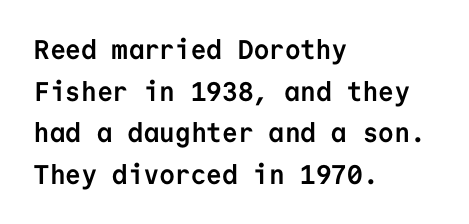
The image shows 27 px bold type, upright; set left-aligned, normal line spacing (1.54x), normal letter spacing, not underlined.
